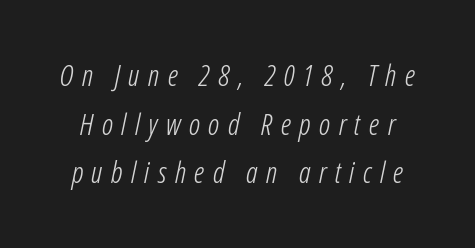
Q: Is the text bold? A: No.
Q: Is the text italic (slanted)? A: Yes, it leans right by about 12 degrees.
Q: Is the text underlined? A: No.
Q: Is the spacing between letters normal or unusually wide? A: Unusually wide.
Q: Is the spacing between lines tight, normal or loose? A: Normal.
Q: Width (condensed, normal, or wide)? A: Condensed.
Q: Stroke contrast? A: Low.
Q: x-height? A: Medium.
Q: Monospaced? A: No.
